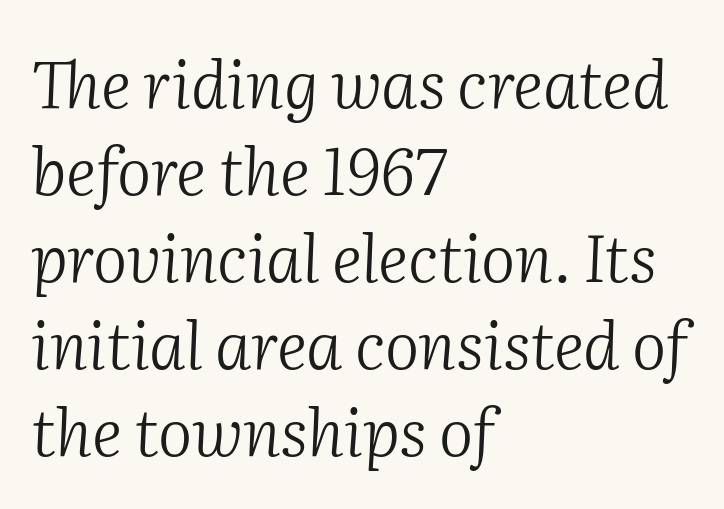
{"serif": "yes", "italic": "yes", "lean": "right", "slant_degrees": 2, "bold": "no", "weight": "light", "width": "normal", "stroke_contrast": "medium", "x_height": "medium", "monospaced": "no", "underline": "no", "align": "left", "line_spacing": "normal", "line_spacing_ratio": 1.34, "letter_spacing": "normal", "letter_spacing_em": 0.0, "glyph_px": 65}
